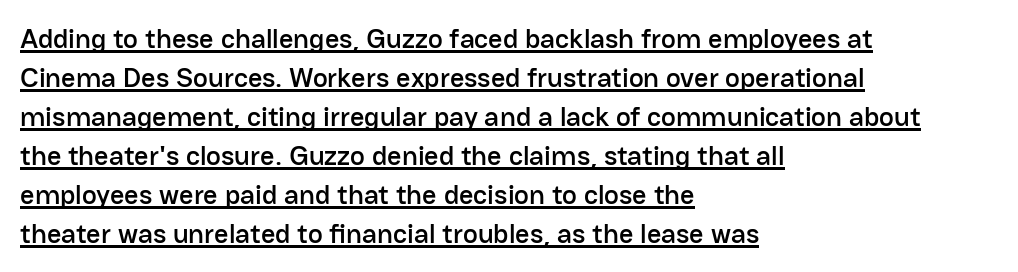
{"serif": "no", "italic": "no", "width": "normal", "stroke_contrast": "low", "x_height": "medium", "monospaced": "no", "underline": "yes", "align": "left", "line_spacing": "normal", "line_spacing_ratio": 1.39, "letter_spacing": "normal", "letter_spacing_em": 0.0, "glyph_px": 28}
